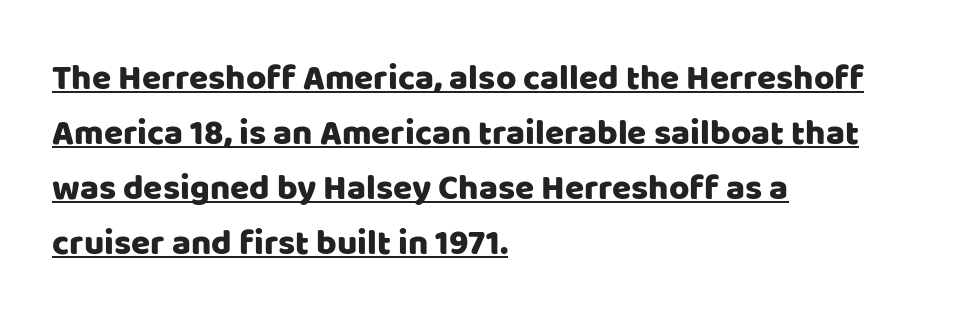
{"serif": "no", "italic": "no", "width": "normal", "stroke_contrast": "low", "x_height": "large", "monospaced": "no", "underline": "yes", "align": "left", "line_spacing": "normal", "line_spacing_ratio": 1.57, "letter_spacing": "normal", "letter_spacing_em": 0.0, "glyph_px": 35}
